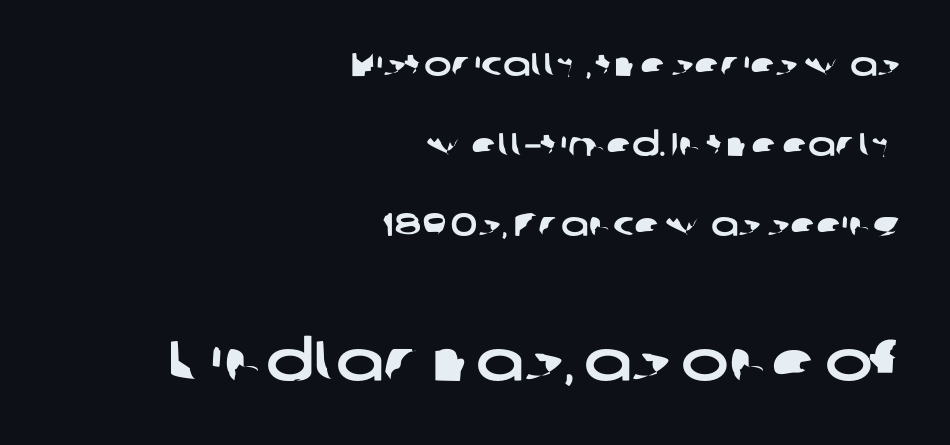
A typesetter would call this proportional, since set widths differ per character. This sample uses a sans-serif face. Here the glyphs are tracked normally, forming tight word shapes. Reading down the block, your eye finds every line finishing at a fixed right position.
